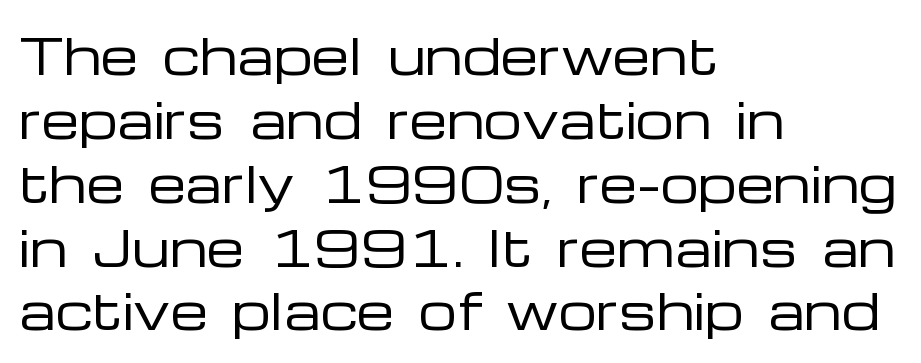
{"serif": "no", "italic": "no", "bold": "no", "weight": "regular", "width": "wide", "stroke_contrast": "low", "x_height": "medium", "monospaced": "no", "underline": "no", "align": "left", "line_spacing": "normal", "line_spacing_ratio": 1.33, "letter_spacing": "normal", "letter_spacing_em": 0.0, "glyph_px": 48}
